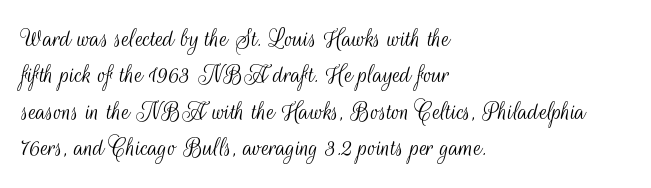
The image shows 28 px light, condensed sans-serif type; set left-aligned, normal line spacing (1.3x), normal letter spacing, not underlined; medium stroke contrast and a small x-height.
